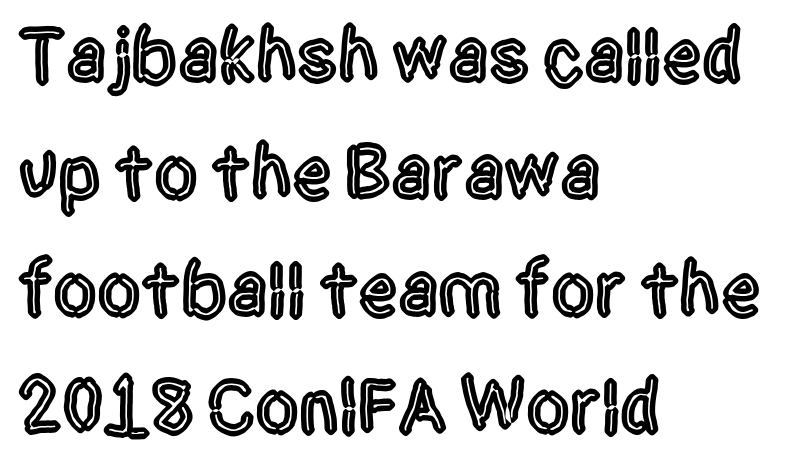
The image shows 78 px condensed sans-serif type, upright; set left-aligned, normal line spacing (1.5x), normal letter spacing, not underlined; a large x-height.
